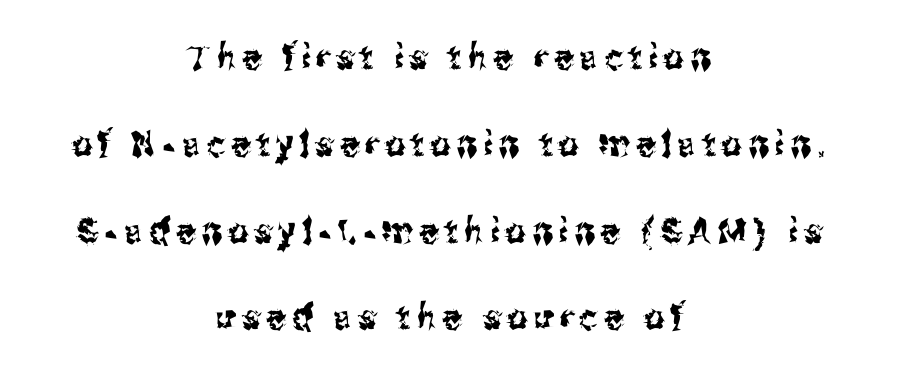
{"serif": "no", "italic": "no", "width": "condensed", "stroke_contrast": "medium", "x_height": "medium", "monospaced": "no", "underline": "no", "align": "center", "line_spacing": "loose", "line_spacing_ratio": 2.48, "glyph_px": 35}
